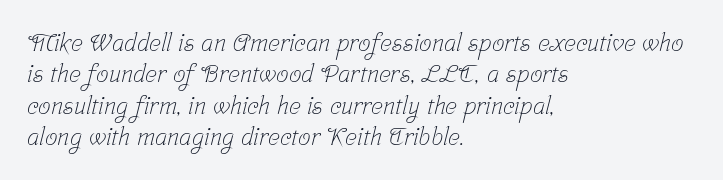
The image shows 25 px text type; set left-aligned, normal line spacing (1.26x), normal letter spacing, not underlined.
